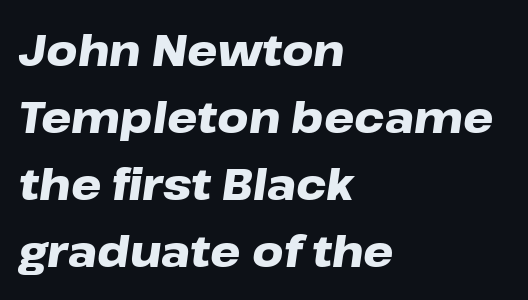
Q: Is the text bold? A: Yes.
Q: Is the text italic (slanted)? A: Yes, it leans right by about 8 degrees.
Q: Is the text underlined? A: No.
Q: How is the paragraph aligned? A: Left-aligned.
Q: Is the spacing between letters normal or unusually wide? A: Normal.
Q: Is the spacing between lines tight, normal or loose? A: Normal.
Q: Width (condensed, normal, or wide)? A: Wide.
Q: Stroke contrast? A: Low.
Q: x-height? A: Medium.
Q: Monospaced? A: No.
